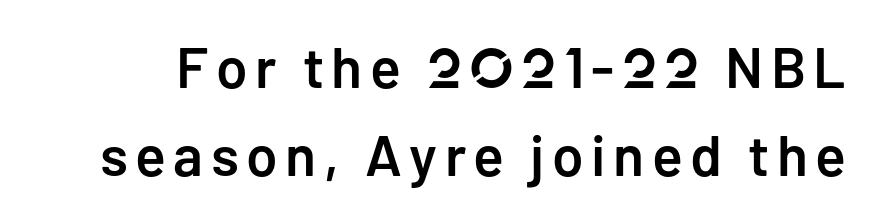
{"serif": "no", "italic": "no", "bold": "semi", "weight": "semibold", "width": "normal", "stroke_contrast": "low", "x_height": "medium", "monospaced": "no", "underline": "no", "line_spacing": "normal", "line_spacing_ratio": 1.54, "glyph_px": 57}
